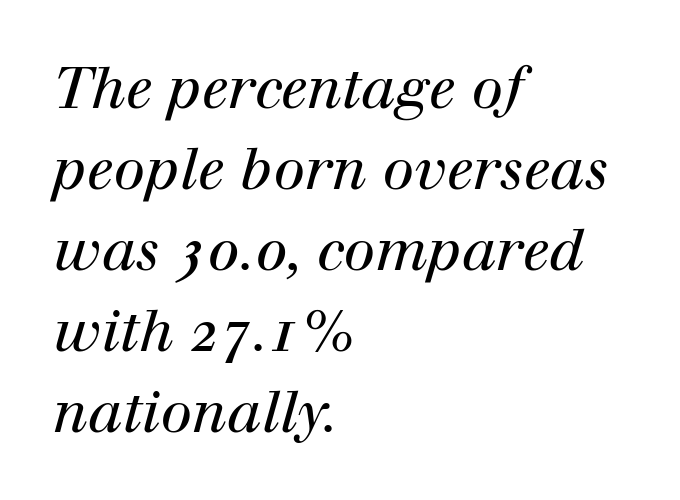
{"serif": "yes", "italic": "yes", "lean": "right", "slant_degrees": 12, "bold": "no", "weight": "regular", "width": "normal", "stroke_contrast": "high", "x_height": "medium", "monospaced": "no", "underline": "no", "align": "left", "line_spacing": "normal", "line_spacing_ratio": 1.42, "letter_spacing": "normal", "letter_spacing_em": 0.0, "glyph_px": 57}
